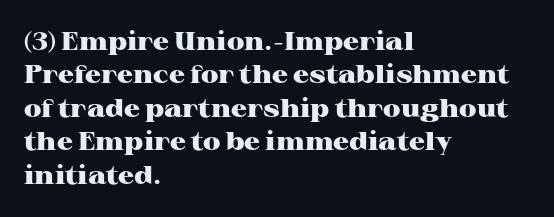
{"italic": "no", "bold": "yes", "underline": "no", "align": "left", "line_spacing": "normal", "line_spacing_ratio": 1.34, "letter_spacing": "normal", "letter_spacing_em": 0.0, "glyph_px": 25}
